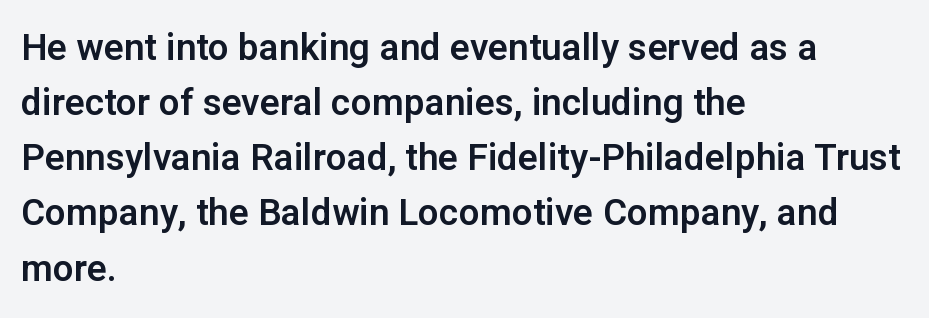
{"serif": "no", "italic": "no", "width": "normal", "stroke_contrast": "low", "x_height": "medium", "monospaced": "no", "underline": "no", "align": "left", "line_spacing": "normal", "line_spacing_ratio": 1.49, "letter_spacing": "normal", "letter_spacing_em": 0.0, "glyph_px": 37}
